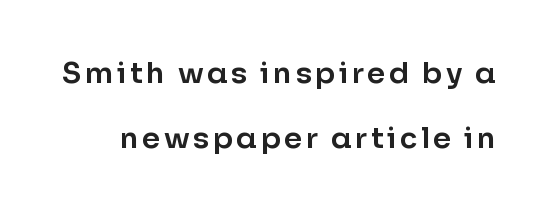
The image shows 29 px sans-serif type, upright; set loose line spacing (2.24x), not underlined; low stroke contrast and a medium x-height.
